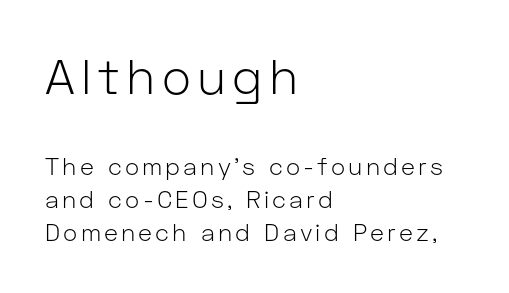
{"serif": "no", "italic": "no", "bold": "no", "weight": "light", "width": "normal", "stroke_contrast": "low", "x_height": "medium", "monospaced": "no", "underline": "no", "align": "left", "line_spacing": "normal", "line_spacing_ratio": 1.37, "larger_block": "first", "size_ratio": 2.04, "glyph_px": 49}
